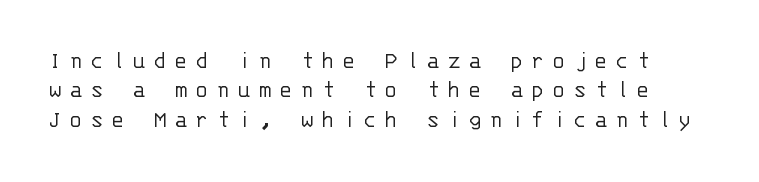
{"italic": "no", "bold": "no", "underline": "no", "line_spacing_ratio": 1.18, "letter_spacing": "wide", "letter_spacing_em": 0.3, "glyph_px": 25}
